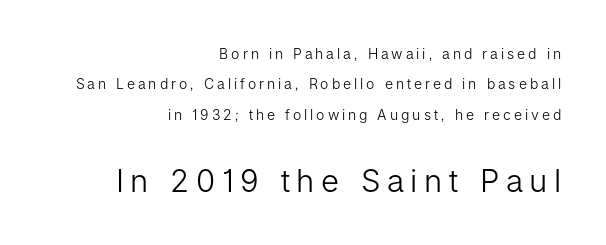
{"serif": "no", "italic": "no", "bold": "no", "weight": "light", "width": "normal", "stroke_contrast": "low", "x_height": "medium", "monospaced": "no", "underline": "no", "align": "right", "line_spacing": "loose", "line_spacing_ratio": 2.17, "letter_spacing": "wide", "letter_spacing_em": 0.21, "larger_block": "second", "size_ratio": 2.21, "glyph_px": 31}
